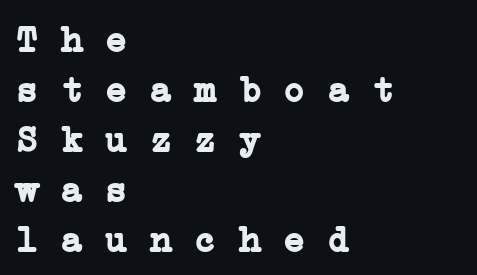
{"serif": "yes", "bold": "yes", "weight": "semibold", "width": "wide", "stroke_contrast": "low", "x_height": "medium", "monospaced": "yes", "underline": "no", "align": "left", "line_spacing": "normal", "line_spacing_ratio": 1.35, "letter_spacing": "normal", "letter_spacing_em": 0.0, "glyph_px": 37}
